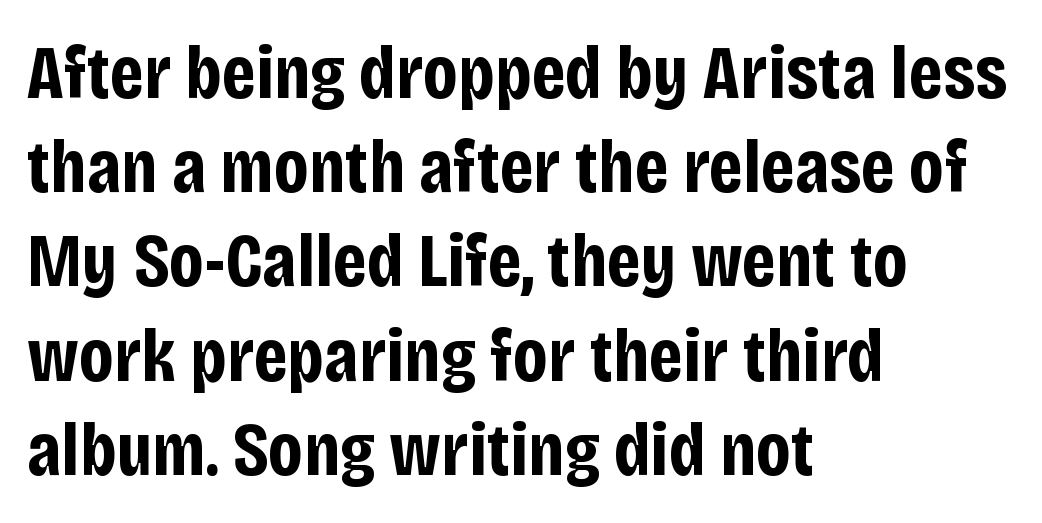
Q: Is the text bold? A: Yes.
Q: Is the text italic (slanted)? A: No, it is upright.
Q: Is the typeface a serif or a sans-serif typeface? A: Sans-serif.
Q: Is the text underlined? A: No.
Q: How is the paragraph aligned? A: Left-aligned.
Q: Is the spacing between letters normal or unusually wide? A: Normal.
Q: Width (condensed, normal, or wide)? A: Condensed.
Q: Stroke contrast? A: Low.
Q: x-height? A: Large.
Q: Monospaced? A: No.
